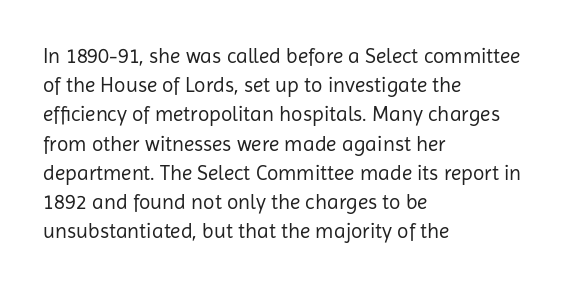
The image shows 21 px text type, upright; set left-aligned, normal line spacing (1.39x), normal letter spacing, not underlined.
